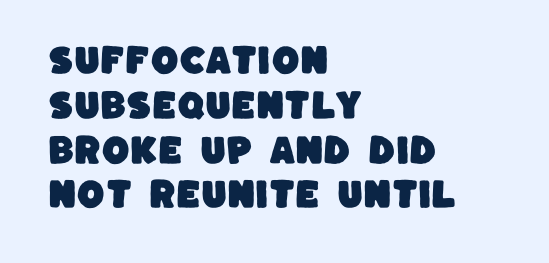
{"serif": "no", "width": "normal", "stroke_contrast": "low", "x_height": "large", "monospaced": "no", "underline": "no", "align": "left", "line_spacing": "normal", "line_spacing_ratio": 1.4, "letter_spacing": "normal", "letter_spacing_em": 0.0, "glyph_px": 32}
